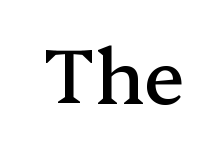
Q: Is the text italic (slanted)? A: No, it is upright.
Q: Is the typeface a serif or a sans-serif typeface? A: Serif.
Q: Is the text underlined? A: No.
Q: Is the spacing between letters normal or unusually wide? A: Normal.
Q: Width (condensed, normal, or wide)? A: Normal.
Q: Stroke contrast? A: Medium.
Q: x-height? A: Medium.
Q: Monospaced? A: No.
